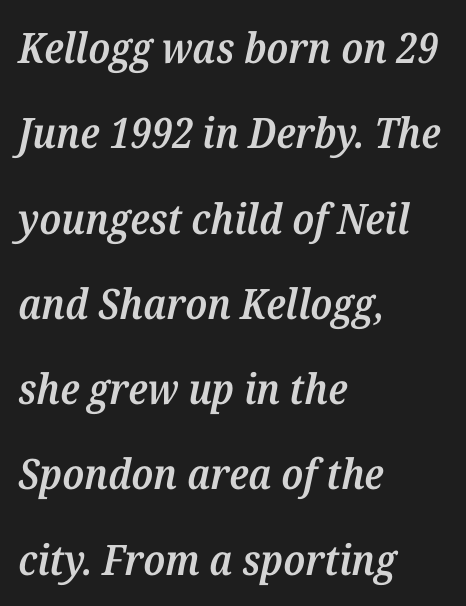
The image shows 42 px semibold serif type, italic (leaning right); set left-aligned, loose line spacing (2.03x), normal letter spacing, not underlined; medium stroke contrast and a medium x-height.
